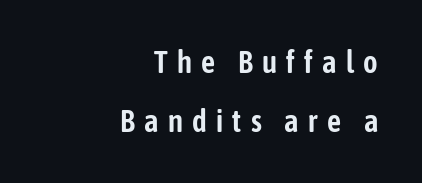
Q: Is the text italic (slanted)? A: No, it is upright.
Q: Is the typeface a serif or a sans-serif typeface? A: Sans-serif.
Q: Is the text underlined? A: No.
Q: How is the paragraph aligned? A: Right-aligned.
Q: Is the spacing between letters normal or unusually wide? A: Unusually wide.
Q: Is the spacing between lines tight, normal or loose? A: Loose.
Q: Width (condensed, normal, or wide)? A: Condensed.
Q: Stroke contrast? A: Low.
Q: x-height? A: Medium.
Q: Monospaced? A: No.
